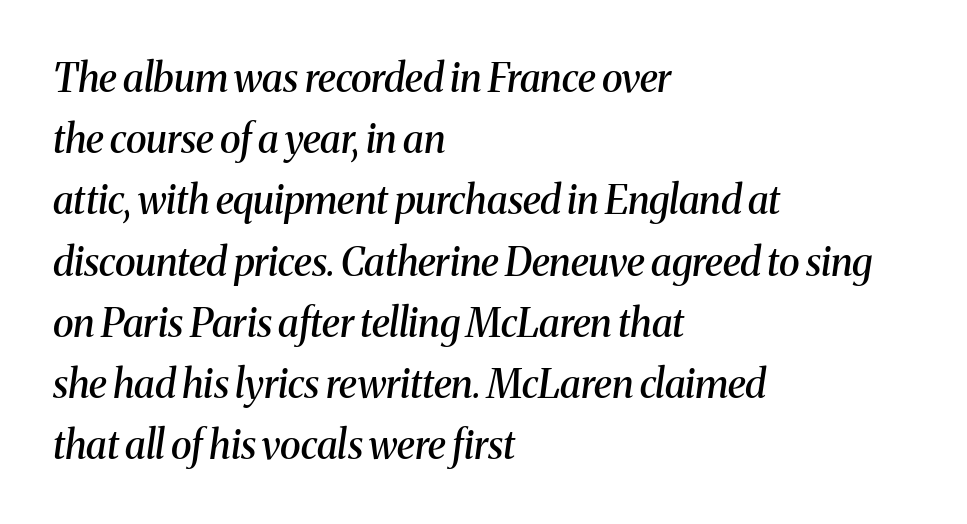
Q: Is the text bold? A: Semi-bold.
Q: Is the text italic (slanted)? A: Yes, it leans right by about 8 degrees.
Q: Is the typeface a serif or a sans-serif typeface? A: Serif.
Q: Is the text underlined? A: No.
Q: How is the paragraph aligned? A: Left-aligned.
Q: Is the spacing between letters normal or unusually wide? A: Normal.
Q: Is the spacing between lines tight, normal or loose? A: Normal.
Q: Width (condensed, normal, or wide)? A: Normal.
Q: Stroke contrast? A: Medium.
Q: x-height? A: Medium.
Q: Monospaced? A: No.
